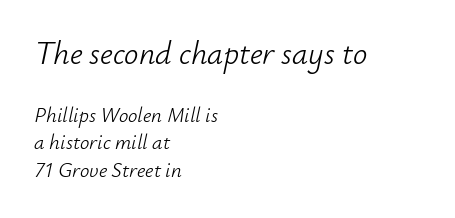
Characters are canted at an angle relative to the baseline's perpendicular. In terms of letterspacing, this is plain default setting. One-word summary of the alignment: left. Bare-footed words on every line. The passage shown is typed in a proportional face where columns would drift. Is the type heavy? It reads as light-to-regular instead.
